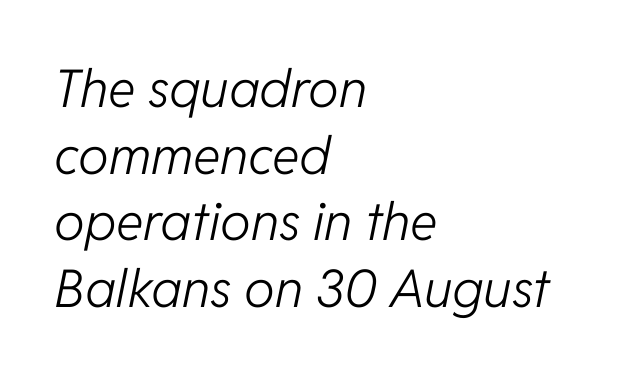
{"italic": "yes", "lean": "right", "slant_degrees": 11, "bold": "no", "weight": "light", "width": "normal", "stroke_contrast": "low", "x_height": "medium", "monospaced": "no", "underline": "no", "align": "left", "line_spacing": "normal", "line_spacing_ratio": 1.28, "letter_spacing": "normal", "letter_spacing_em": 0.0, "glyph_px": 52}
